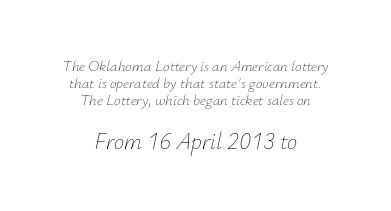
The image shows 23 px text type, italic (leaning right); set centered, tight line spacing (1.12x), normal letter spacing, not underlined; the second (bottom) block is 1.53x larger.
